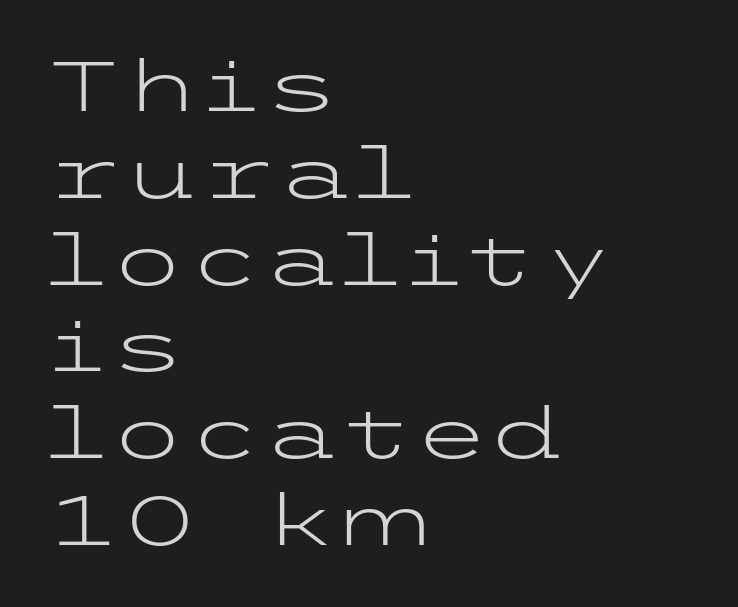
{"serif": "no", "italic": "no", "bold": "no", "weight": "light", "width": "wide", "stroke_contrast": "low", "x_height": "medium", "underline": "no", "align": "left", "line_spacing_ratio": 1.24, "letter_spacing": "normal", "letter_spacing_em": 0.0, "glyph_px": 70}
